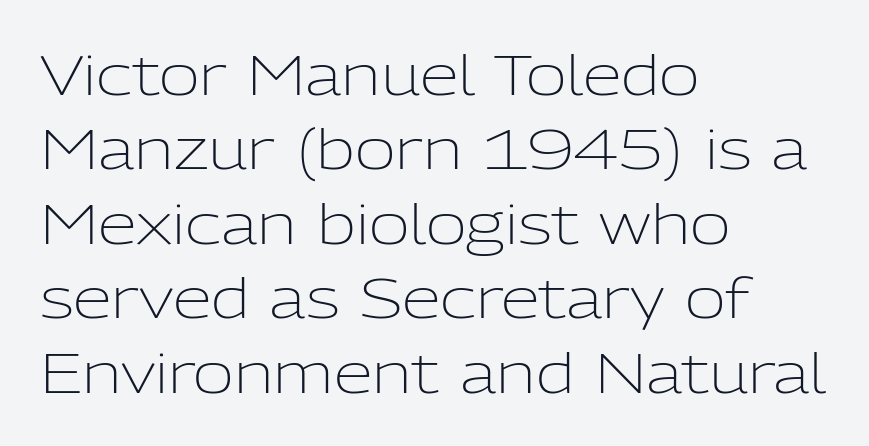
The image shows 56 px light sans-serif type, upright; set left-aligned, normal line spacing (1.33x), normal letter spacing, not underlined; low stroke contrast and a medium x-height.
